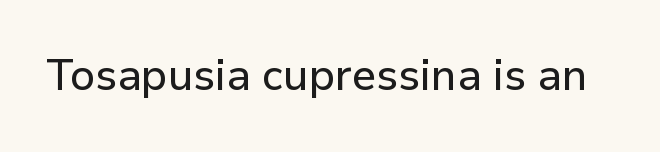
Q: Is the text italic (slanted)? A: No, it is upright.
Q: Is the typeface a serif or a sans-serif typeface? A: Sans-serif.
Q: Is the text underlined? A: No.
Q: Is the spacing between letters normal or unusually wide? A: Normal.
Q: Width (condensed, normal, or wide)? A: Normal.
Q: Stroke contrast? A: Low.
Q: x-height? A: Medium.
Q: Monospaced? A: No.
